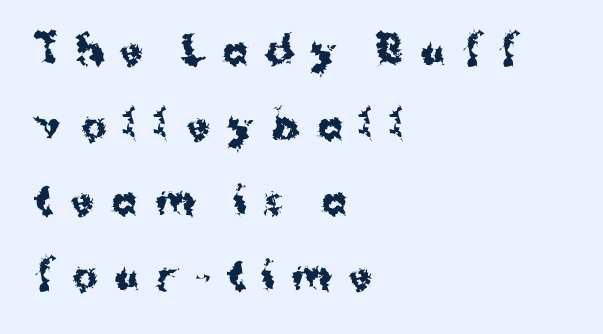
The image shows 38 px bold sans-serif type, upright; set left-aligned, loose line spacing (1.97x), unusually wide letter spacing (+0.44 em), not underlined; medium stroke contrast and a medium x-height.
